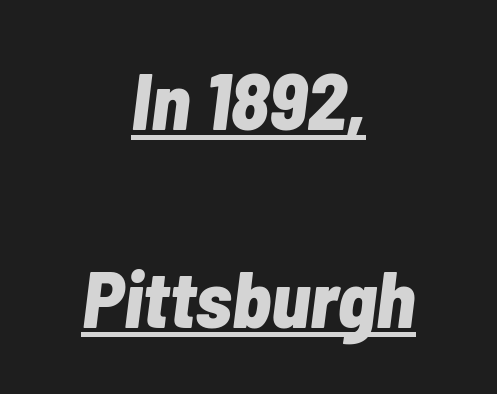
This rendering uses center alignment, leaving both contours irregular but symmetric. You could call the tracking neutral — neither tight nor loose. Underlined type. A typesetter would mark this as italic.
